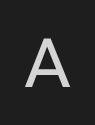
The image shows 69 px regular-weight sans-serif type, upright; set unusually wide letter spacing (+0.45 em), not underlined; low stroke contrast and a medium x-height.
